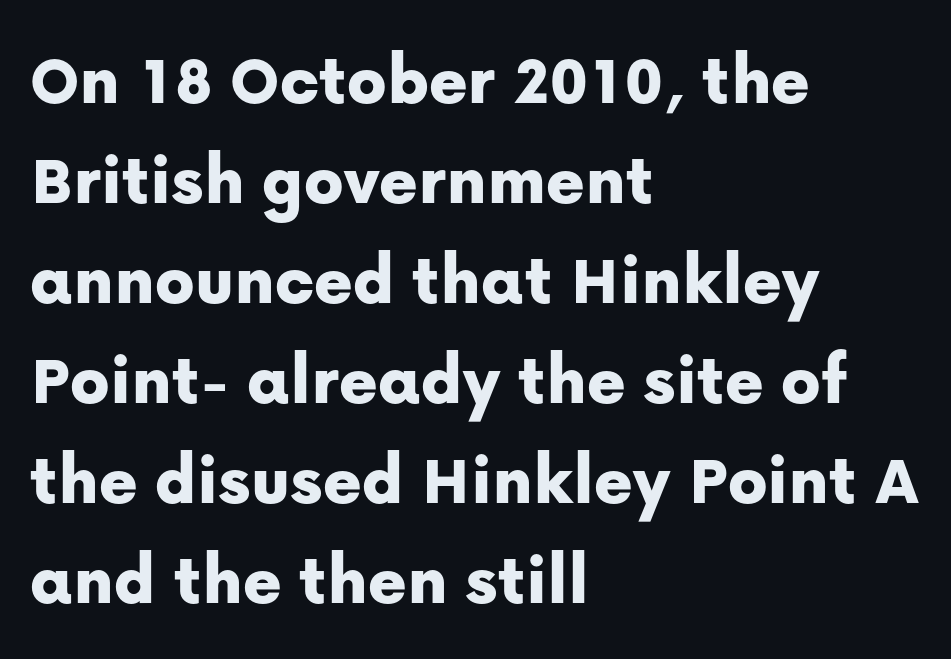
Q: Is the text italic (slanted)? A: No, it is upright.
Q: Is the typeface a serif or a sans-serif typeface? A: Sans-serif.
Q: Is the text underlined? A: No.
Q: How is the paragraph aligned? A: Left-aligned.
Q: Is the spacing between letters normal or unusually wide? A: Normal.
Q: Is the spacing between lines tight, normal or loose? A: Normal.
Q: Width (condensed, normal, or wide)? A: Normal.
Q: Stroke contrast? A: Low.
Q: x-height? A: Medium.
Q: Monospaced? A: No.
